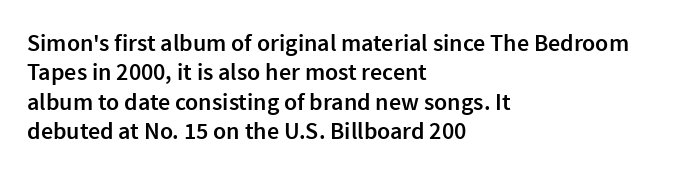
Q: Is the text bold? A: Semi-bold.
Q: Is the text italic (slanted)? A: No, it is upright.
Q: Is the text underlined? A: No.
Q: How is the paragraph aligned? A: Left-aligned.
Q: Is the spacing between letters normal or unusually wide? A: Normal.
